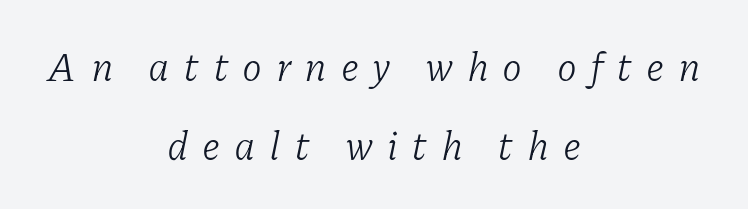
Observe the lean: these are italic letterforms. You could fit nearly another row in the gap between these rows. Line starts and ends both wander, symmetrically. Counters stay open thanks to moderate or lighter strokes. Serifs: yes, visible at the terminals of the letterforms. Clear beneath every line of the passage.
